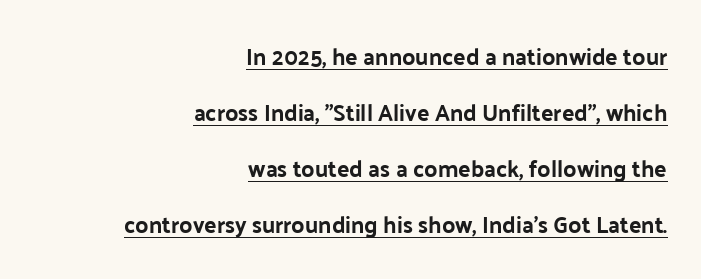
{"italic": "no", "underline": "yes", "align": "right", "line_spacing": "loose", "line_spacing_ratio": 2.43, "letter_spacing": "normal", "letter_spacing_em": 0.0, "glyph_px": 23}
